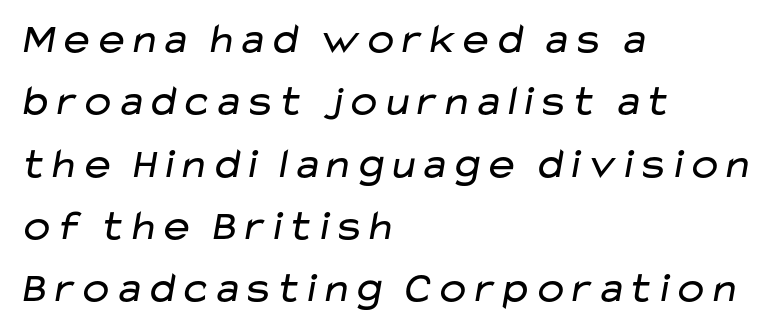
Q: Is the text bold? A: No.
Q: Is the typeface a serif or a sans-serif typeface? A: Sans-serif.
Q: Is the text underlined? A: No.
Q: How is the paragraph aligned? A: Left-aligned.
Q: Is the spacing between letters normal or unusually wide? A: Normal.
Q: Is the spacing between lines tight, normal or loose? A: Normal.
Q: Width (condensed, normal, or wide)? A: Wide.
Q: Stroke contrast? A: Low.
Q: x-height? A: Medium.
Q: Monospaced? A: No.
